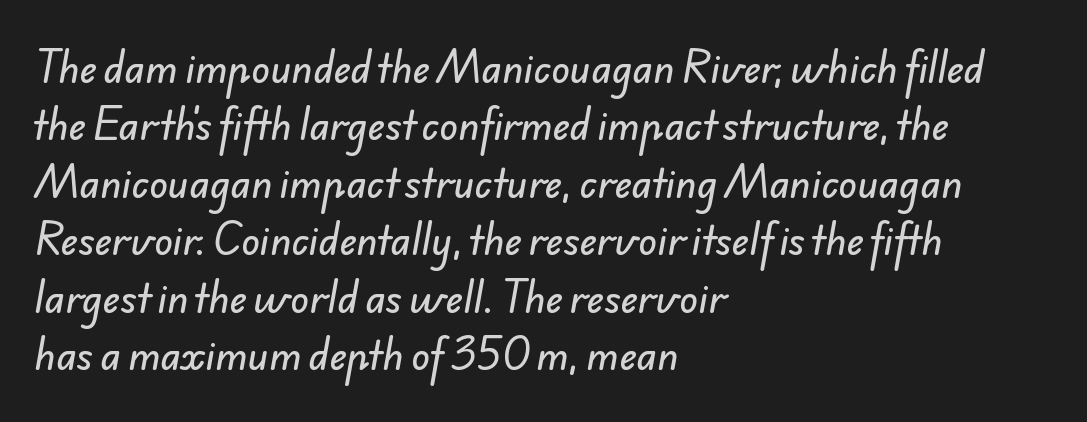
You could not count columns in this text — the font is proportionally spaced. Is the block centered? No — it sits flush against the left margin. Just letters on the line, the space beneath them empty. The lines sit at an ordinary, default distance from one another. This sample uses plain, unmodified letter spacing. Font category for this specimen: sans-serif.
